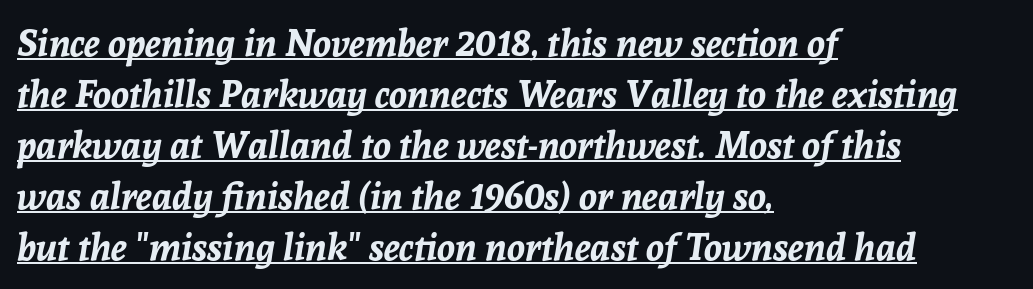
Q: Is the text bold? A: Yes.
Q: Is the text italic (slanted)? A: Yes, it leans right by about 8 degrees.
Q: Is the text underlined? A: Yes.
Q: How is the paragraph aligned? A: Left-aligned.
Q: Is the spacing between letters normal or unusually wide? A: Normal.
Q: Is the spacing between lines tight, normal or loose? A: Normal.
Q: Width (condensed, normal, or wide)? A: Normal.
Q: Stroke contrast? A: Low.
Q: x-height? A: Medium.
Q: Monospaced? A: No.
